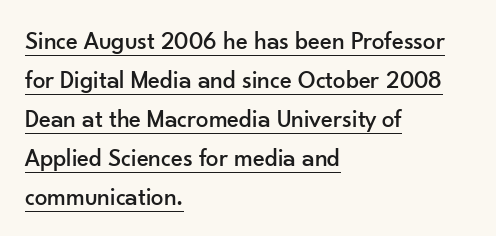
Q: Is the text italic (slanted)? A: No, it is upright.
Q: Is the text underlined? A: Yes.
Q: How is the paragraph aligned? A: Left-aligned.
Q: Is the spacing between letters normal or unusually wide? A: Normal.
Q: Is the spacing between lines tight, normal or loose? A: Normal.
